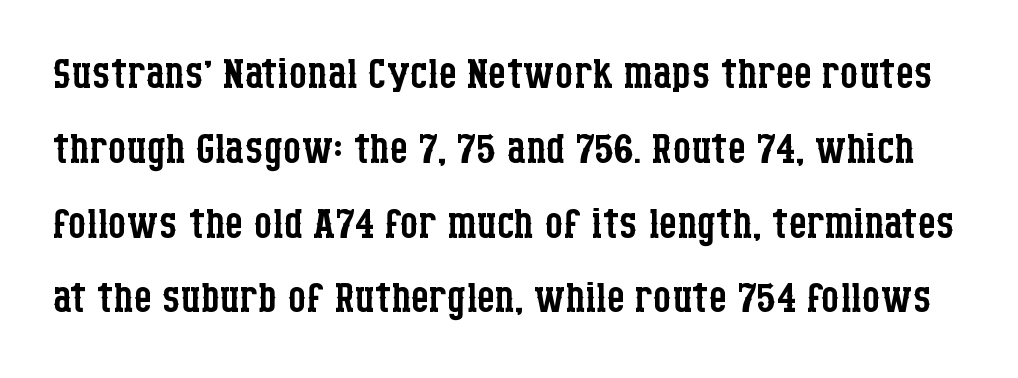
Q: Is the text bold? A: No.
Q: Is the text italic (slanted)? A: No, it is upright.
Q: Is the typeface a serif or a sans-serif typeface? A: Serif.
Q: Is the text underlined? A: No.
Q: Is the spacing between letters normal or unusually wide? A: Normal.
Q: Is the spacing between lines tight, normal or loose? A: Normal.
Q: Width (condensed, normal, or wide)? A: Condensed.
Q: Stroke contrast? A: Low.
Q: x-height? A: Large.
Q: Monospaced? A: No.
